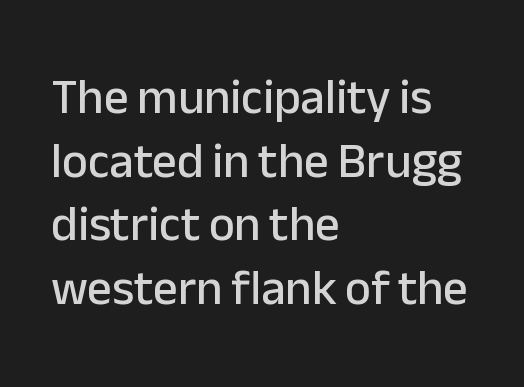
{"serif": "no", "italic": "no", "width": "normal", "stroke_contrast": "low", "x_height": "medium", "monospaced": "no", "underline": "no", "align": "left", "line_spacing": "normal", "line_spacing_ratio": 1.3, "letter_spacing": "normal", "letter_spacing_em": 0.0, "glyph_px": 49}
